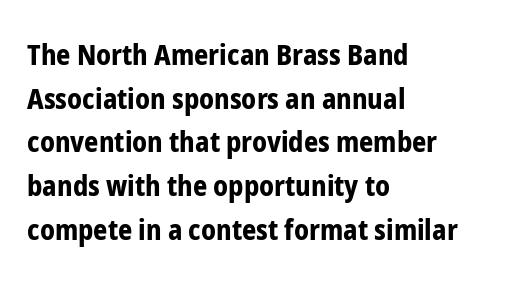
The image shows 28 px bold, condensed sans-serif type, upright; set left-aligned, normal line spacing (1.56x), normal letter spacing, not underlined; low stroke contrast and a medium x-height.
